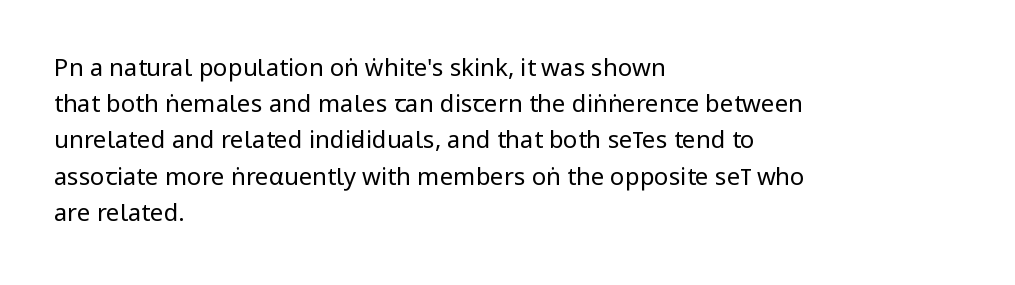
The image shows 24 px text type, upright; set left-aligned, normal line spacing (1.51x), normal letter spacing, not underlined.
